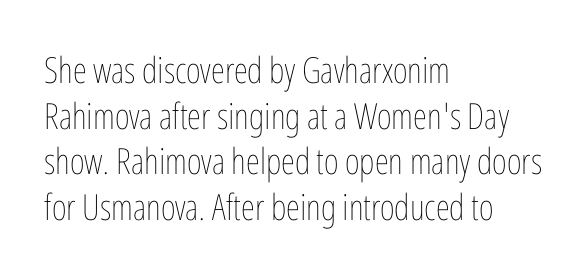
Q: Is the text bold? A: No.
Q: Is the text italic (slanted)? A: No, it is upright.
Q: Is the text underlined? A: No.
Q: How is the paragraph aligned? A: Left-aligned.
Q: Is the spacing between letters normal or unusually wide? A: Normal.
Q: Is the spacing between lines tight, normal or loose? A: Normal.
Q: Width (condensed, normal, or wide)? A: Condensed.
Q: Stroke contrast? A: Low.
Q: x-height? A: Medium.
Q: Monospaced? A: No.
